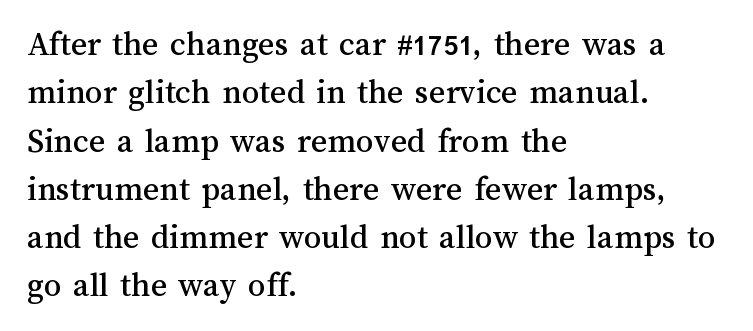
The type is set solid horizontally, with unmodified tracking. Typeset ragged right — the left edge is the straight one. Tall strokes in this sample are plumb rather than angled. A bare baseline throughout the passage. Varying glyph widths throughout — classic text-font behaviour.
